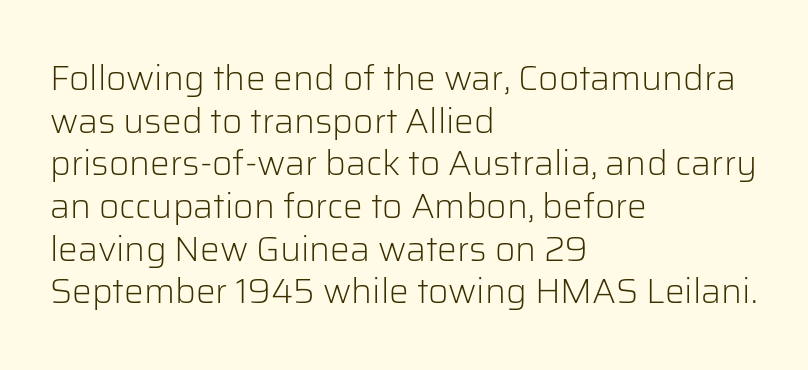
{"serif": "no", "italic": "no", "bold": "no", "weight": "light", "width": "normal", "stroke_contrast": "low", "x_height": "medium", "monospaced": "no", "underline": "no", "align": "left", "line_spacing_ratio": 1.22, "letter_spacing": "normal", "letter_spacing_em": 0.0, "glyph_px": 35}
